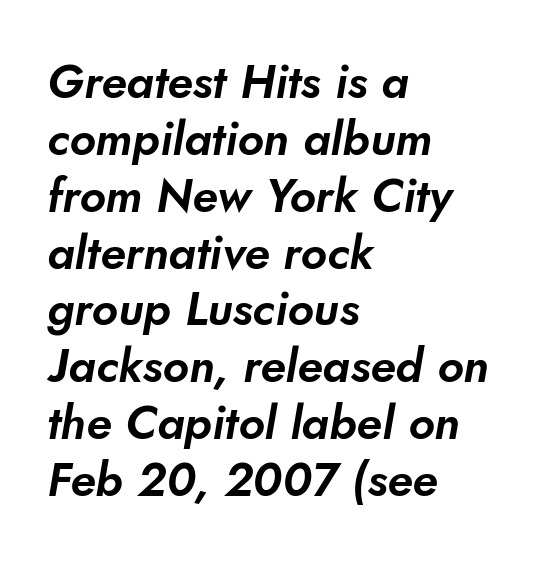
The image shows 47 px sans-serif type; set left-aligned, line spacing 1.21x, normal letter spacing, not underlined; low stroke contrast and a small x-height.
